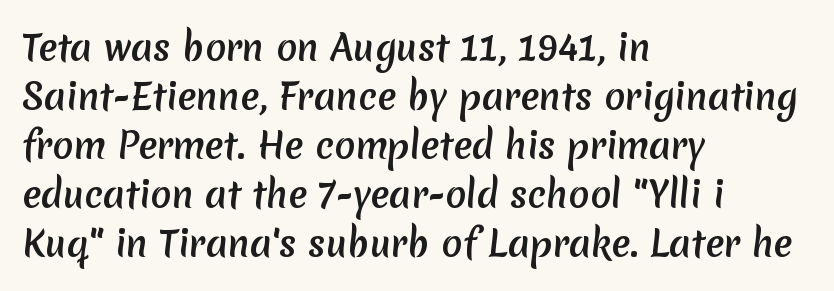
Q: Is the text bold? A: Yes.
Q: Is the typeface a serif or a sans-serif typeface? A: Sans-serif.
Q: Is the text underlined? A: No.
Q: How is the paragraph aligned? A: Left-aligned.
Q: Is the spacing between letters normal or unusually wide? A: Normal.
Q: Is the spacing between lines tight, normal or loose? A: Normal.
Q: Width (condensed, normal, or wide)? A: Normal.
Q: Stroke contrast? A: Low.
Q: x-height? A: Medium.
Q: Monospaced? A: No.
